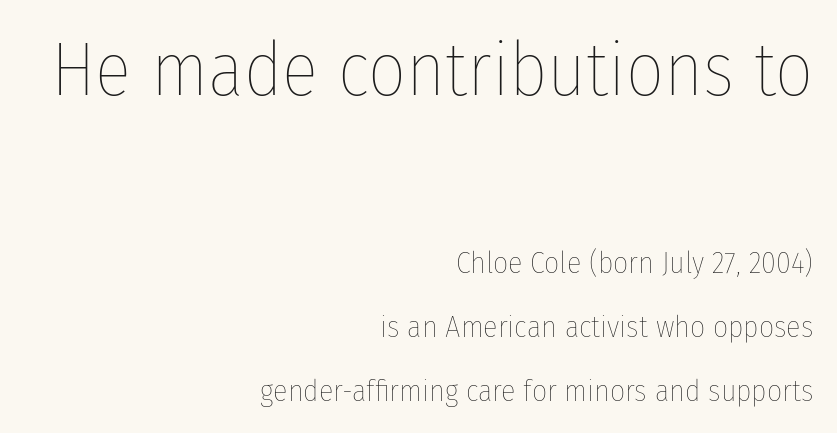
The image shows 75 px thin, condensed type, upright; set right-aligned, loose line spacing (2.13x), normal letter spacing, not underlined; the first (top) block is 2.5x larger; low stroke contrast and a medium x-height.
